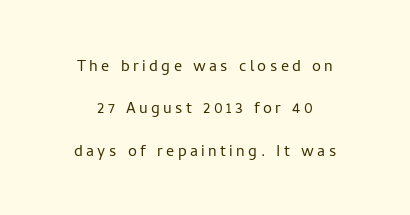
Q: Is the text bold? A: No.
Q: Is the text italic (slanted)? A: No, it is upright.
Q: Is the text underlined? A: No.
Q: How is the paragraph aligned? A: Centered.
Q: Is the spacing between lines tight, normal or loose? A: Loose.
